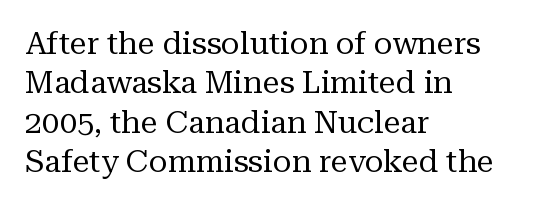
{"serif": "yes", "italic": "no", "bold": "no", "weight": "regular", "width": "normal", "stroke_contrast": "medium", "x_height": "medium", "monospaced": "no", "underline": "no", "align": "left", "line_spacing": "normal", "line_spacing_ratio": 1.27, "letter_spacing": "normal", "letter_spacing_em": 0.0, "glyph_px": 31}
